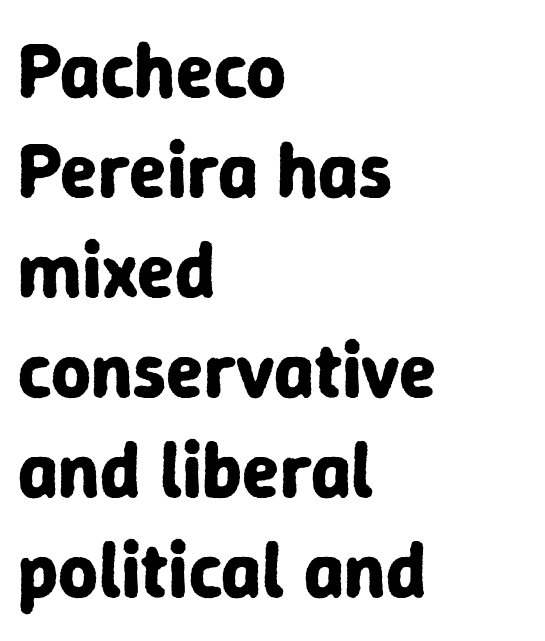
The image shows 77 px bold sans-serif type, upright; set left-aligned, normal line spacing (1.3x), normal letter spacing, not underlined; low stroke contrast and a medium x-height.
